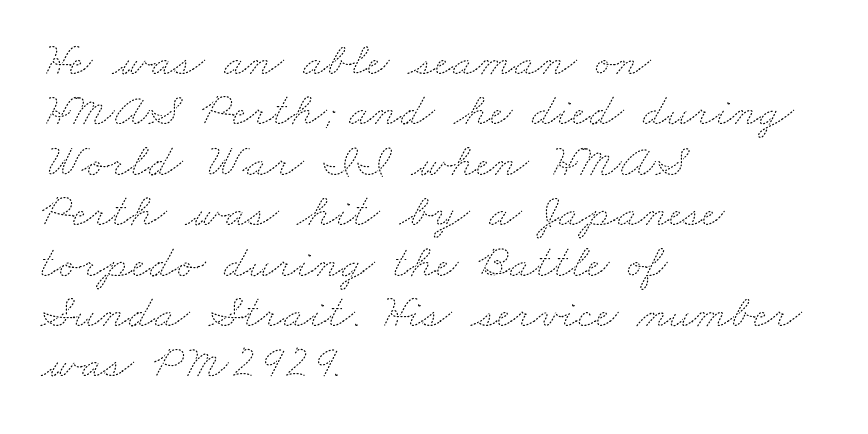
Q: Is the text bold? A: No.
Q: Is the text underlined? A: No.
Q: How is the paragraph aligned? A: Left-aligned.
Q: Is the spacing between letters normal or unusually wide? A: Normal.
Q: Is the spacing between lines tight, normal or loose? A: Tight.
Q: Width (condensed, normal, or wide)? A: Wide.
Q: Stroke contrast? A: Medium.
Q: x-height? A: Small.
Q: Monospaced? A: No.
